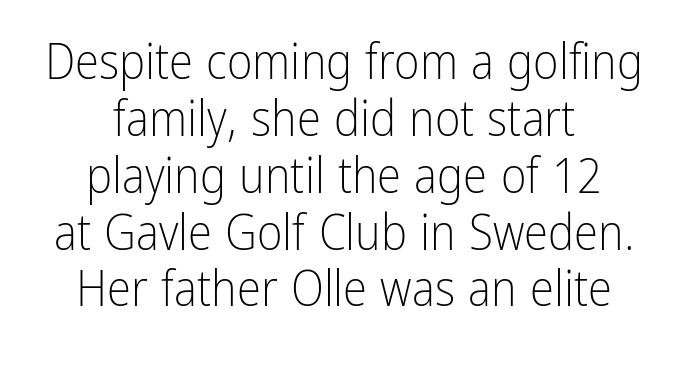
{"serif": "no", "italic": "no", "bold": "no", "weight": "light", "width": "condensed", "stroke_contrast": "low", "x_height": "medium", "monospaced": "no", "underline": "no", "align": "center", "line_spacing_ratio": 1.16, "letter_spacing": "normal", "letter_spacing_em": 0.0, "glyph_px": 49}
